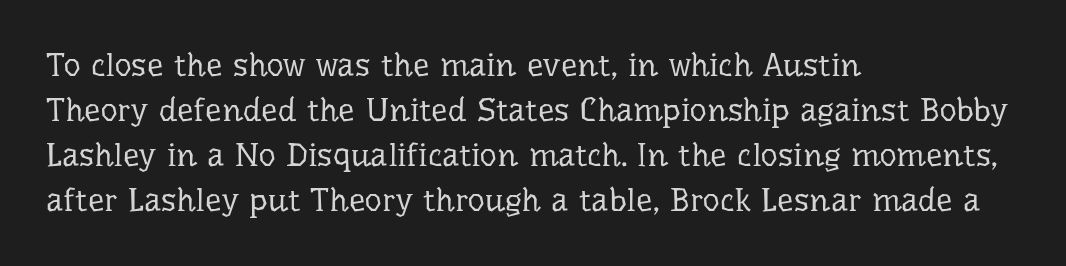
{"serif": "yes", "italic": "no", "bold": "no", "weight": "regular", "width": "normal", "stroke_contrast": "low", "x_height": "medium", "monospaced": "no", "underline": "no", "align": "left", "line_spacing": "normal", "line_spacing_ratio": 1.36, "letter_spacing": "normal", "letter_spacing_em": 0.0, "glyph_px": 33}
